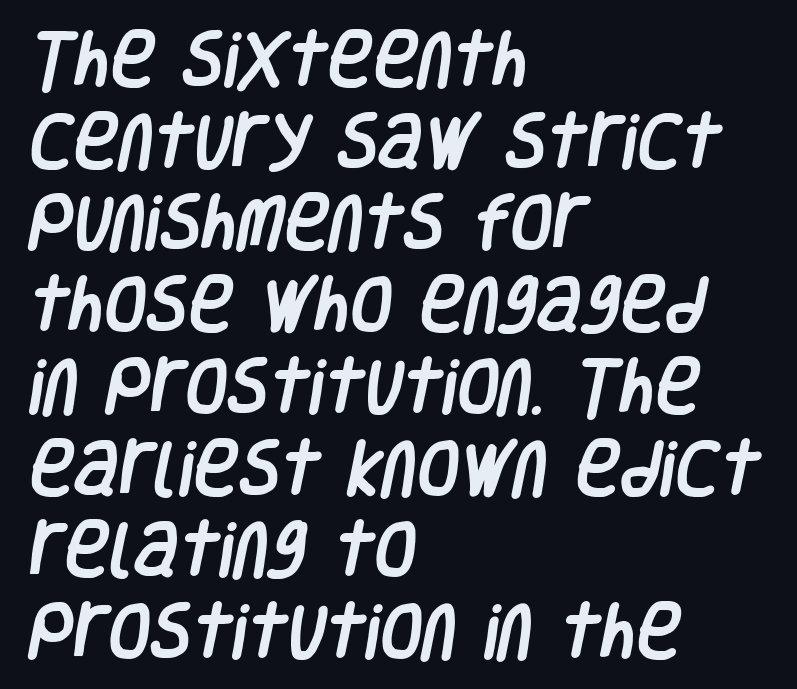
Q: Is the typeface a serif or a sans-serif typeface? A: Sans-serif.
Q: Is the text underlined? A: No.
Q: How is the paragraph aligned? A: Left-aligned.
Q: Is the spacing between letters normal or unusually wide? A: Normal.
Q: Is the spacing between lines tight, normal or loose? A: Normal.
Q: Width (condensed, normal, or wide)? A: Condensed.
Q: Stroke contrast? A: Low.
Q: x-height? A: Large.
Q: Monospaced? A: No.
